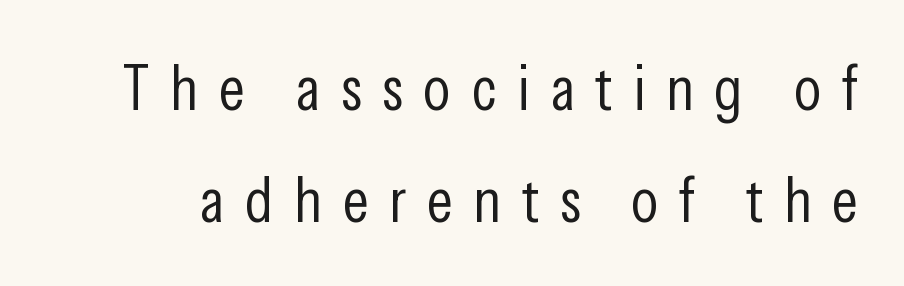
Anything drawn beneath the words? Only blank space. Is there any slant? The stems are plumb. A sans-serif font was chosen for this passage. Words appear elongated and porous because spacing is wide. Letters have the restrained weight of plain body copy at most. The face used here is proportionally spaced, like ordinary book or web type.
